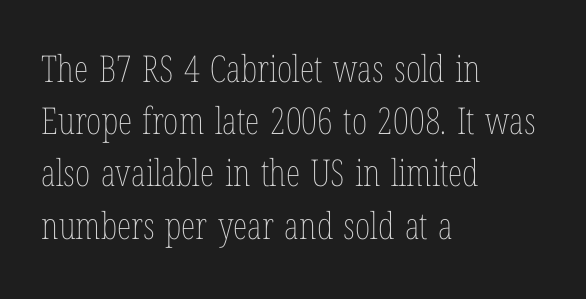
{"italic": "no", "bold": "no", "weight": "thin", "width": "condensed", "stroke_contrast": "low", "x_height": "medium", "monospaced": "no", "underline": "no", "align": "left", "line_spacing": "normal", "line_spacing_ratio": 1.41, "letter_spacing": "normal", "letter_spacing_em": 0.0, "glyph_px": 37}
